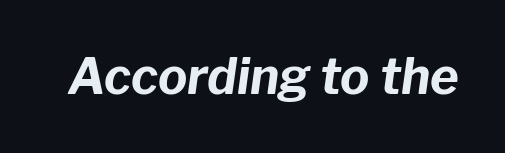
The image shows 49 px bold type, italic (leaning right); set normal letter spacing, not underlined; low stroke contrast and a medium x-height.
